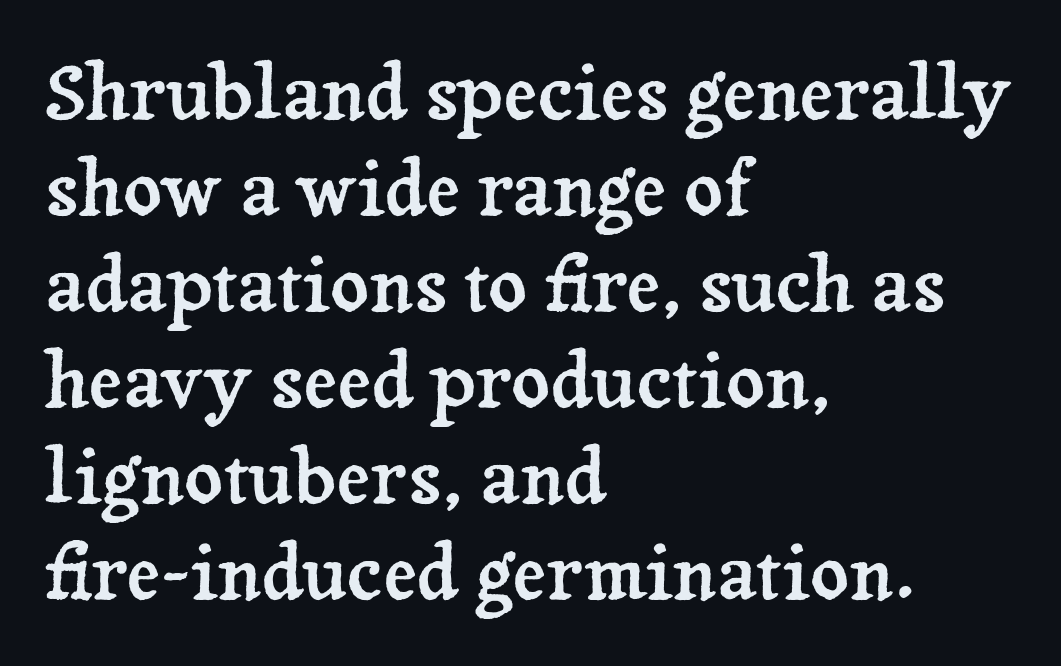
Note the varied advance widths — an 'i' is clearly narrower than an 'm'. Successive baselines arrive at the customary interval. This is roman type, the default non-slanted kind. The letters sit at their default tracking, neither squeezed nor spread. Classification — serif. In CSS terms this would be text-align: left.
